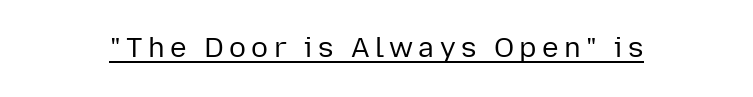
{"serif": "no", "italic": "no", "bold": "no", "weight": "regular", "width": "normal", "stroke_contrast": "low", "x_height": "medium", "monospaced": "no", "underline": "yes", "glyph_px": 28}
